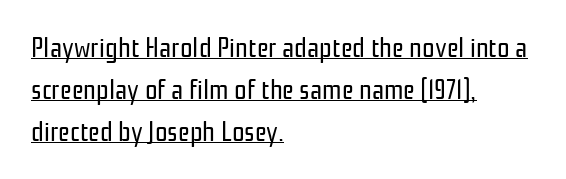
The image shows 28 px regular-weight, condensed sans-serif type, upright; set left-aligned, normal line spacing (1.5x), normal letter spacing, underlined; low stroke contrast and a medium x-height.
